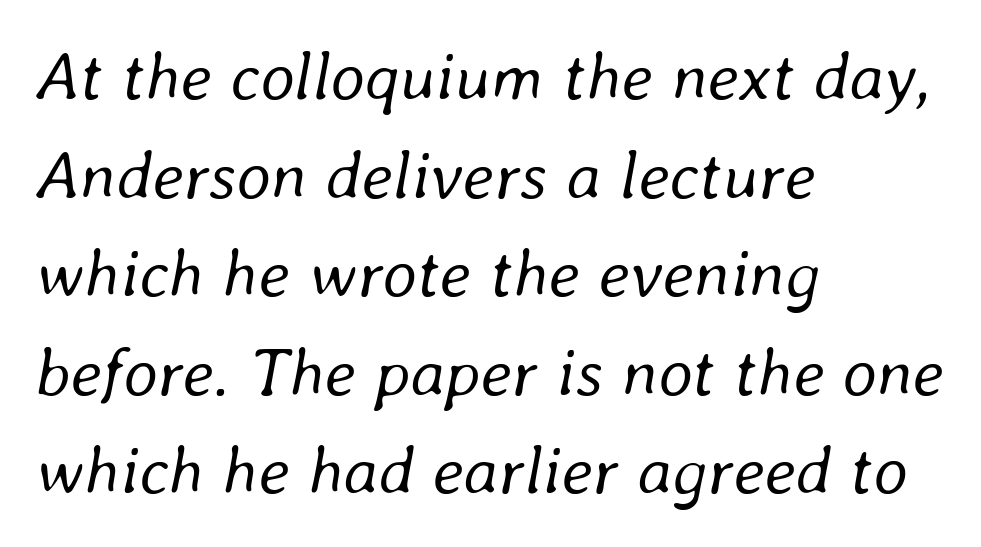
The passage shown leans; its letterforms are oblique. Here the designer chose a conventional face with non-uniform glyph widths. The typesetter chose a ragged-right arrangement here. Plain, unruled lines of type. No letter is thick-stroked: the sample isn't bold.
